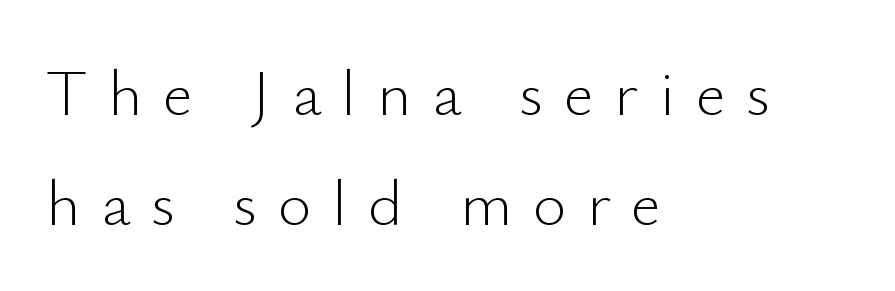
{"serif": "no", "italic": "no", "bold": "no", "weight": "light", "width": "normal", "stroke_contrast": "low", "x_height": "small", "monospaced": "no", "underline": "no", "align": "left", "line_spacing": "normal", "line_spacing_ratio": 1.7, "letter_spacing": "wide", "letter_spacing_em": 0.32, "glyph_px": 65}
